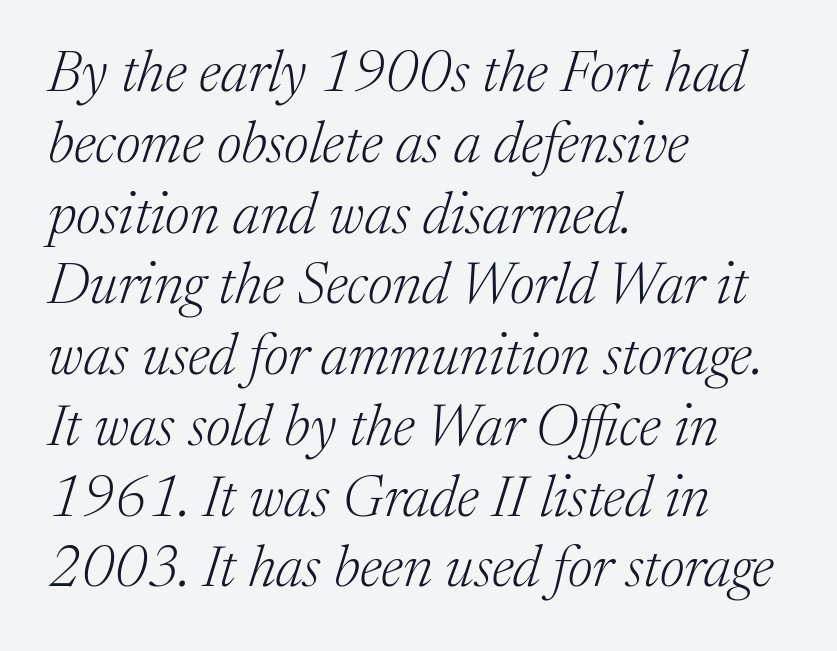
Q: Is the text bold? A: No.
Q: Is the text italic (slanted)? A: Yes, it leans right by about 17 degrees.
Q: Is the typeface a serif or a sans-serif typeface? A: Serif.
Q: Is the text underlined? A: No.
Q: How is the paragraph aligned? A: Left-aligned.
Q: Is the spacing between letters normal or unusually wide? A: Normal.
Q: Width (condensed, normal, or wide)? A: Normal.
Q: Stroke contrast? A: Medium.
Q: x-height? A: Medium.
Q: Monospaced? A: No.
